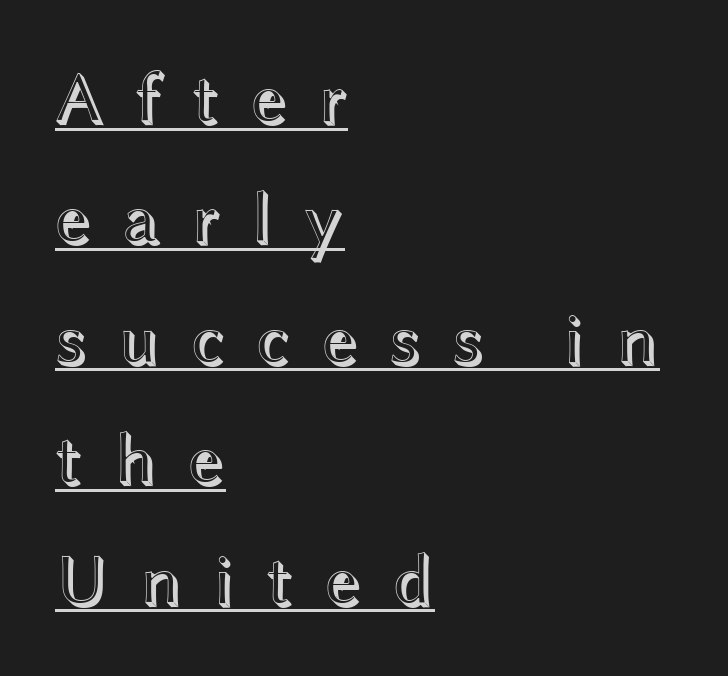
The image shows 73 px wide type, upright; set left-aligned, normal line spacing (1.65x), unusually wide letter spacing (+0.41 em), underlined; a medium x-height.
